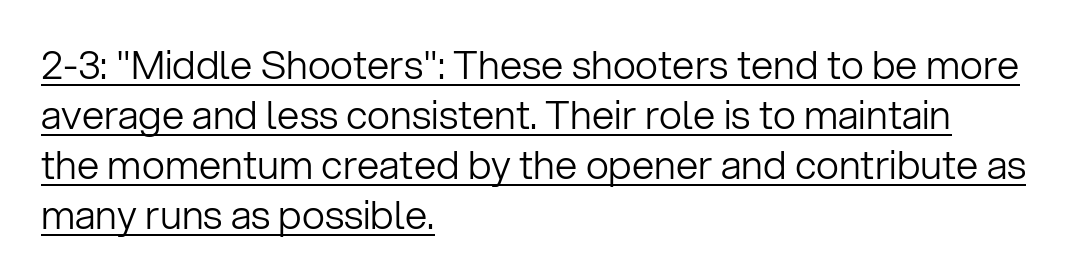
These characters rest on top of a visible drawn line. The face looks like a standard text weight, possibly lighter. In terms of leading, this rendering sits right in the middle. Here the designer chose a conventional face with non-uniform glyph widths. The type is set solid horizontally, with unmodified tracking. The letters stand straight up with perfectly vertical stems.
